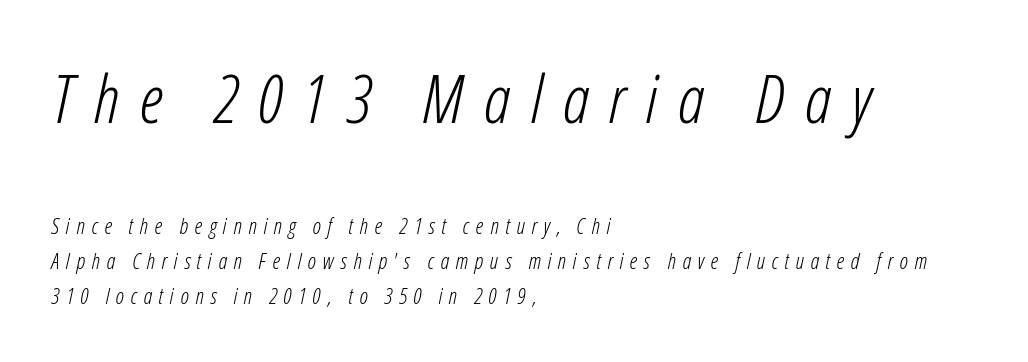
The face used here is proportionally spaced, like ordinary book or web type. Short note: letters widely spaced. Is the block centered? No — it sits flush against the left margin. Each row of text sits above clean, open space. Of the two passages, the one on top uses the larger point size.
